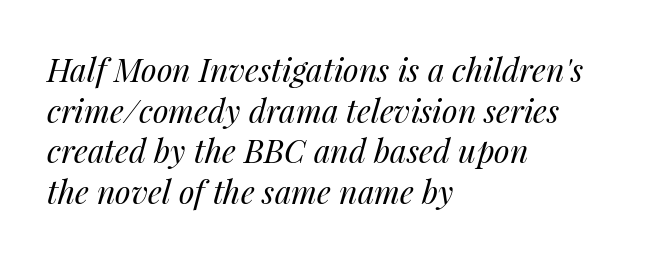
A student would call this left alignment; a typographer would say flush left, rag right. The weight would be labelled regular, book, light, or lighter still. You could not count columns in this text — the font is proportionally spaced. You could call the tracking neutral — neither tight nor loose. This is oblique type, the kind used for emphasis or titles. The rows are spaced the way most documents space them.
